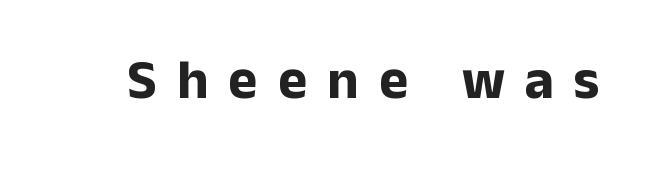
Display-style spreading of the glyphs; the letterfit is very open. This rendering features lettering with no underline. Note the varied advance widths — an 'i' is clearly narrower than an 'm'. Italic: no, the glyphs are upright roman. Look at the stroke-to-counter ratio: heavy, a bold.
